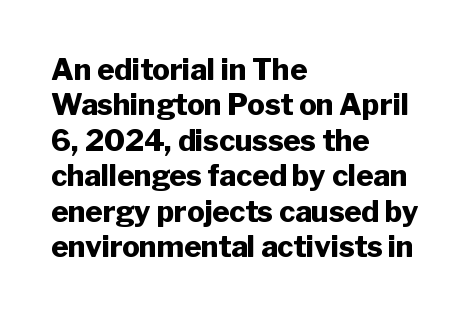
The image shows 29 px heavy sans-serif type, upright; set left-aligned, line spacing 1.22x, normal letter spacing, not underlined; low stroke contrast and a medium x-height.
